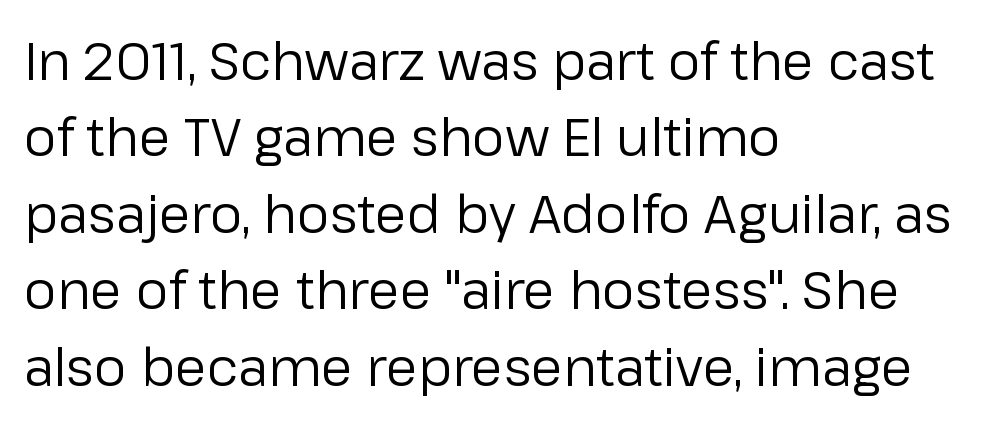
The lettering stays uniformly vertical, giving the passage a roman look. Stroke terminals: plain, sans-serif. Horizontal alignment here is leftward, the default for most running prose. Each word holds together tightly as a unit, with standard inter-letter gaps.
